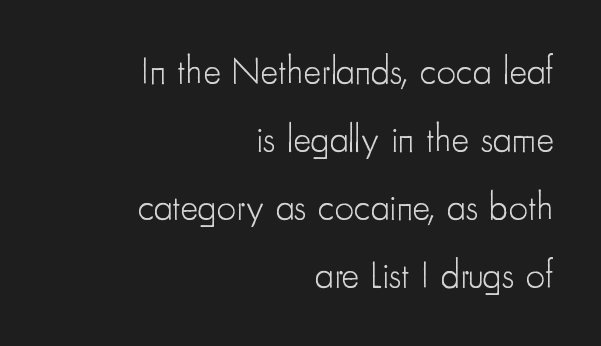
The image shows 38 px light, condensed sans-serif type, upright; set right-aligned, line spacing 1.79x, normal letter spacing, not underlined; low stroke contrast and a small x-height.
